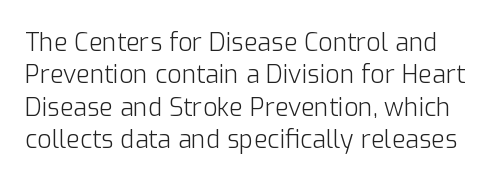
Q: Is the text bold? A: No.
Q: Is the text italic (slanted)? A: No, it is upright.
Q: Is the text underlined? A: No.
Q: Is the spacing between letters normal or unusually wide? A: Normal.
Q: Is the spacing between lines tight, normal or loose? A: Normal.
